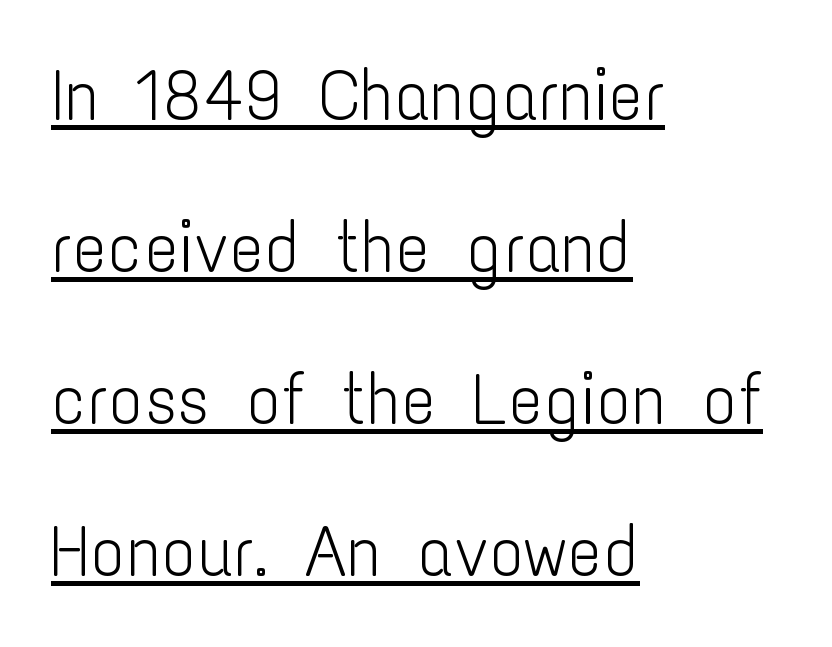
If you measured baseline to baseline, you'd find a long distance. This sample has the flowing, uneven cadence of proportional lettering. The glyphs in this specimen are sans serif. In CSS terms this would be text-align: left. Compared with undecorated copy, this sample adds a rule below the words.
